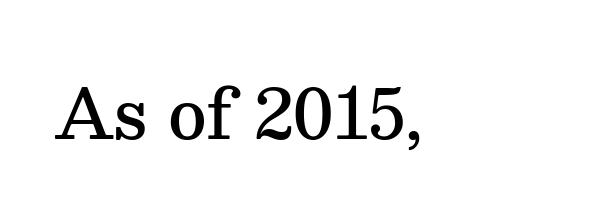
{"serif": "yes", "italic": "no", "bold": "semi", "weight": "semibold", "width": "normal", "stroke_contrast": "medium", "x_height": "medium", "monospaced": "no", "underline": "no", "align": "left", "letter_spacing": "normal", "letter_spacing_em": 0.0, "glyph_px": 67}
